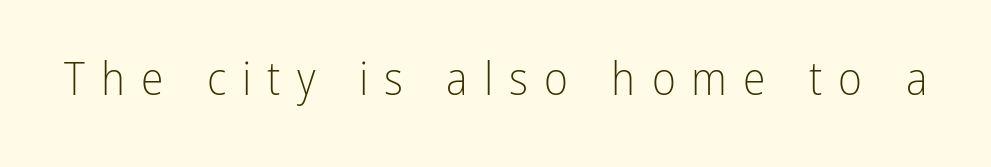
The image shows 46 px light, condensed sans-serif type, upright; set unusually wide letter spacing (+0.35 em), not underlined; low stroke contrast and a medium x-height.
